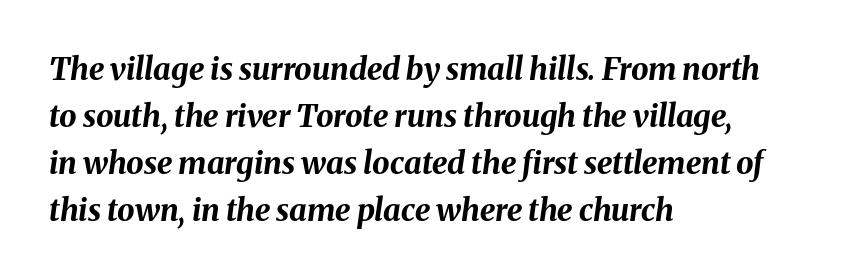
In terms of posture, this sample is oblique. You could not count columns in this text — the font is proportionally spaced. How heavy is the stroke? Heavy — this is a bold. Nothing unusual about the tracking: characters are spaced as the font intends. The text block is weighted toward the left margin, trailing off unevenly rightward. One glance says typical: line gaps are just what's usual.
